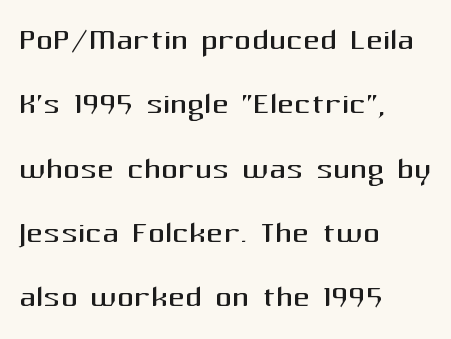
The image shows 42 px regular-weight sans-serif type, upright; set left-aligned, normal line spacing (1.53x), normal letter spacing, not underlined; medium stroke contrast and a medium x-height.
